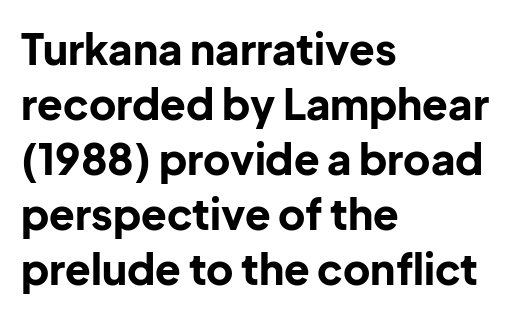
Q: Is the text bold? A: Yes.
Q: Is the text italic (slanted)? A: No, it is upright.
Q: Is the typeface a serif or a sans-serif typeface? A: Sans-serif.
Q: Is the text underlined? A: No.
Q: How is the paragraph aligned? A: Left-aligned.
Q: Is the spacing between letters normal or unusually wide? A: Normal.
Q: Is the spacing between lines tight, normal or loose? A: Normal.
Q: Width (condensed, normal, or wide)? A: Normal.
Q: Stroke contrast? A: Low.
Q: x-height? A: Medium.
Q: Monospaced? A: No.
